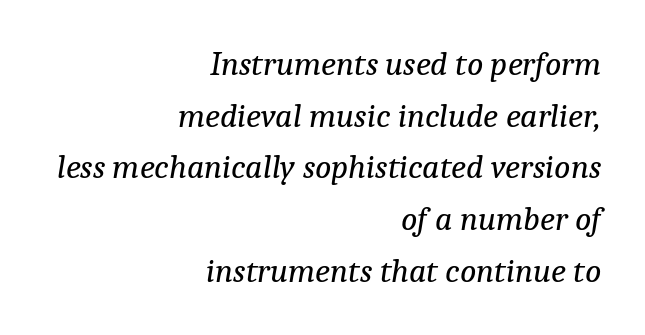
Compared with typical paragraphs, the rows here are spaced about the same. Clear beneath every line of the passage. The text was rendered using a seriffed face with decorative stroke endings. Tall strokes in this sample are angled rather than plumb. The rendering uses natural spacing where letterforms have individual widths.
